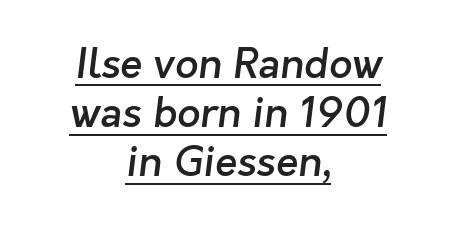
Q: Is the text bold? A: Semi-bold.
Q: Is the typeface a serif or a sans-serif typeface? A: Sans-serif.
Q: Is the text underlined? A: Yes.
Q: How is the paragraph aligned? A: Centered.
Q: Is the spacing between letters normal or unusually wide? A: Normal.
Q: Width (condensed, normal, or wide)? A: Normal.
Q: Stroke contrast? A: Low.
Q: x-height? A: Medium.
Q: Monospaced? A: No.
